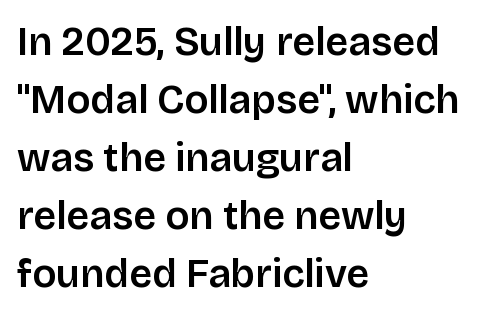
{"serif": "no", "italic": "no", "bold": "semi", "weight": "semibold", "width": "normal", "stroke_contrast": "low", "x_height": "large", "monospaced": "no", "underline": "no", "align": "left", "line_spacing": "normal", "line_spacing_ratio": 1.45, "letter_spacing": "normal", "letter_spacing_em": 0.0, "glyph_px": 40}
